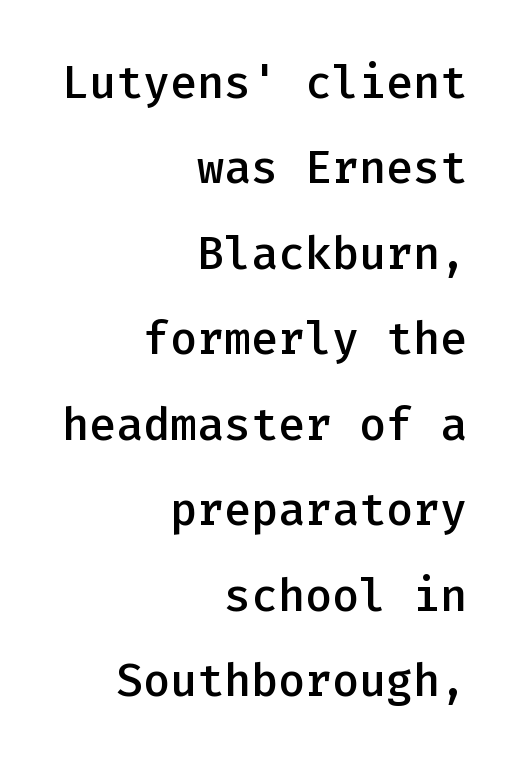
The image shows 45 px semibold sans-serif type, upright, monospaced; set right-aligned, loose line spacing (1.9x), normal letter spacing, not underlined; low stroke contrast and a medium x-height.
